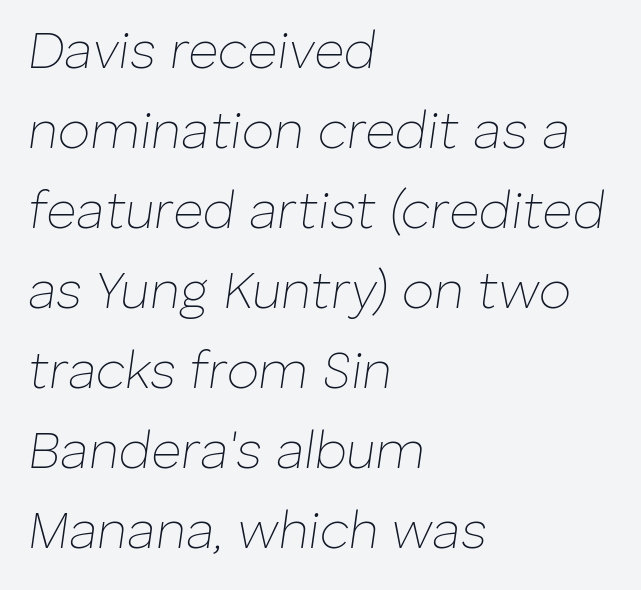
{"italic": "yes", "lean": "right", "slant_degrees": 8, "bold": "no", "weight": "thin", "width": "normal", "stroke_contrast": "low", "x_height": "medium", "monospaced": "no", "underline": "no", "align": "left", "line_spacing": "normal", "line_spacing_ratio": 1.54, "letter_spacing": "normal", "letter_spacing_em": 0.0, "glyph_px": 52}
